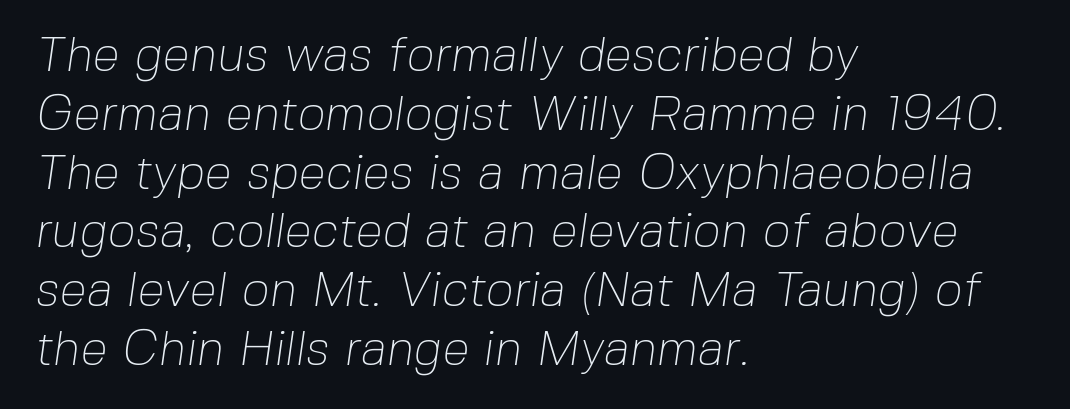
Q: Is the text bold? A: No.
Q: Is the typeface a serif or a sans-serif typeface? A: Sans-serif.
Q: Is the text underlined? A: No.
Q: How is the paragraph aligned? A: Left-aligned.
Q: Is the spacing between letters normal or unusually wide? A: Normal.
Q: Width (condensed, normal, or wide)? A: Normal.
Q: Stroke contrast? A: Low.
Q: x-height? A: Medium.
Q: Monospaced? A: No.
